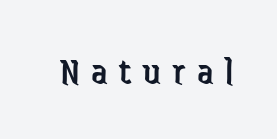
Q: Is the text bold? A: No.
Q: Is the text italic (slanted)? A: No, it is upright.
Q: Is the typeface a serif or a sans-serif typeface? A: Sans-serif.
Q: Is the text underlined? A: No.
Q: Is the spacing between letters normal or unusually wide? A: Unusually wide.
Q: Width (condensed, normal, or wide)? A: Condensed.
Q: Stroke contrast? A: Low.
Q: x-height? A: Medium.
Q: Monospaced? A: No.
